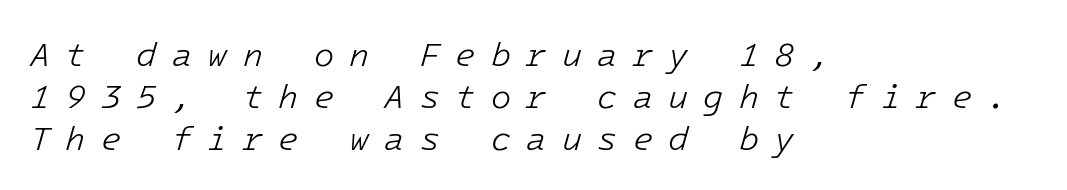
Q: Is the text bold? A: No.
Q: Is the text italic (slanted)? A: Yes, it leans right by about 16 degrees.
Q: Is the text underlined? A: No.
Q: How is the paragraph aligned? A: Left-aligned.
Q: Is the spacing between letters normal or unusually wide? A: Unusually wide.
Q: Is the spacing between lines tight, normal or loose? A: Normal.
Q: Width (condensed, normal, or wide)? A: Normal.
Q: Stroke contrast? A: Low.
Q: x-height? A: Medium.
Q: Monospaced? A: Yes.
